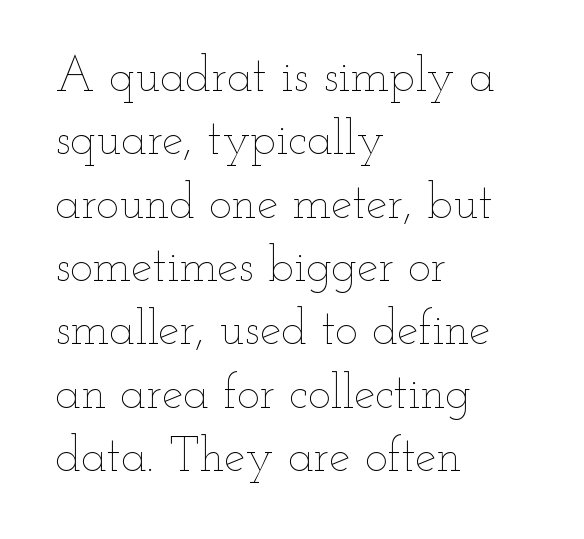
The image shows 48 px thin, wide type, upright; set left-aligned, normal line spacing (1.32x), normal letter spacing, not underlined; low stroke contrast and a small x-height.
